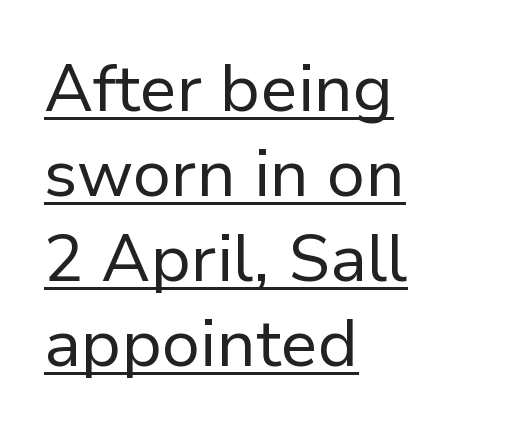
Notice how the stems are strictly vertical — no italics here. Letterform terminals end flat and unadorned throughout the passage. Underlined type. These lines keep a tight, regular rhythm from letter to letter. Spacing verdict: proportional, widths tailored to each character.
